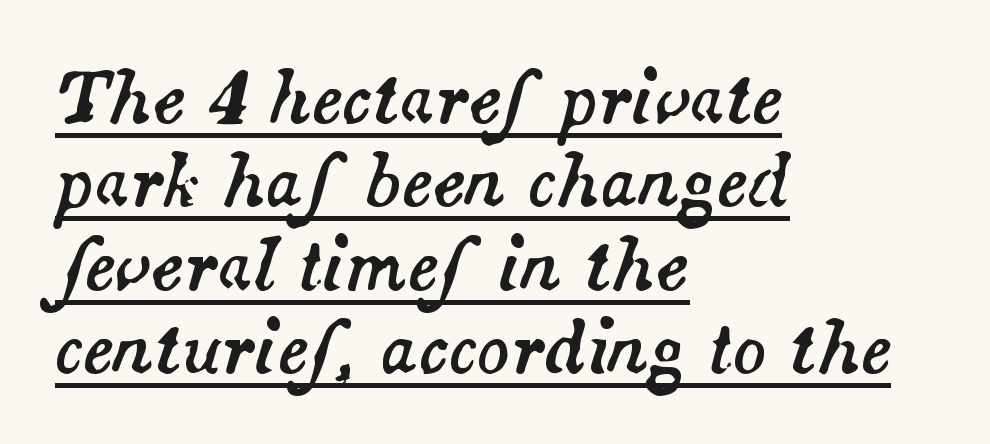
Q: Is the text italic (slanted)? A: Yes, it leans right by about 14 degrees.
Q: Is the text underlined? A: Yes.
Q: How is the paragraph aligned? A: Left-aligned.
Q: Is the spacing between letters normal or unusually wide? A: Normal.
Q: Width (condensed, normal, or wide)? A: Normal.
Q: Stroke contrast? A: Medium.
Q: x-height? A: Small.
Q: Monospaced? A: No.
